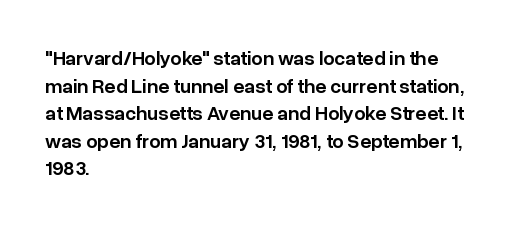
The image shows 20 px text type, upright; set left-aligned, normal line spacing (1.38x), normal letter spacing, not underlined.
